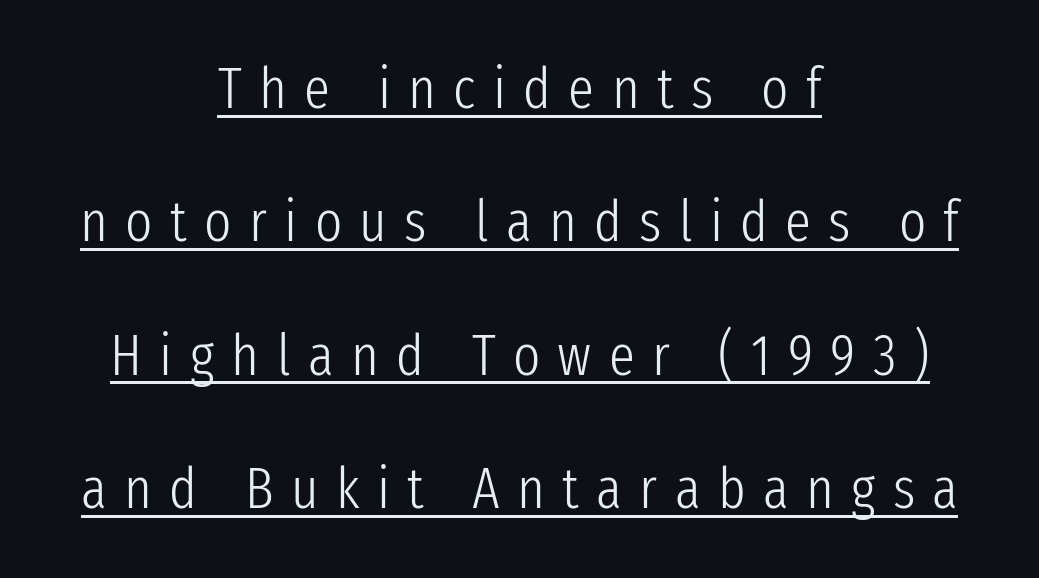
The image shows 58 px light, condensed sans-serif type, upright; set centered, loose line spacing (2.3x), unusually wide letter spacing (+0.3 em), underlined; low stroke contrast and a medium x-height.
